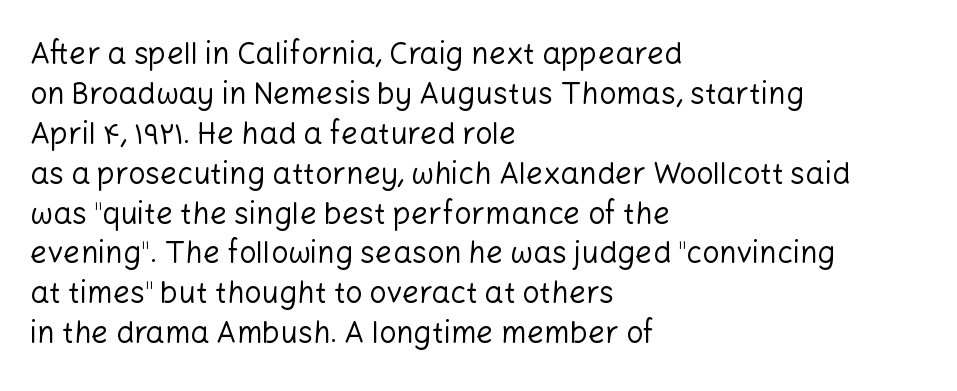
Q: Is the text bold? A: No.
Q: Is the text italic (slanted)? A: No, it is upright.
Q: Is the typeface a serif or a sans-serif typeface? A: Sans-serif.
Q: Is the text underlined? A: No.
Q: How is the paragraph aligned? A: Left-aligned.
Q: Is the spacing between letters normal or unusually wide? A: Normal.
Q: Is the spacing between lines tight, normal or loose? A: Normal.
Q: Width (condensed, normal, or wide)? A: Normal.
Q: Stroke contrast? A: Low.
Q: x-height? A: Medium.
Q: Monospaced? A: No.
